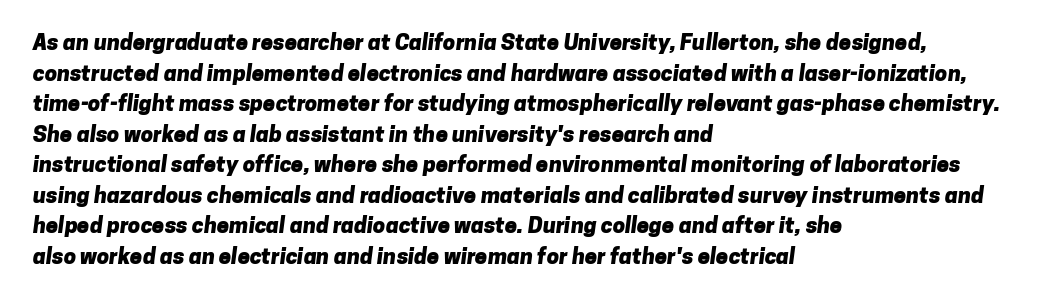
{"bold": "yes", "underline": "no", "align": "left", "line_spacing": "normal", "line_spacing_ratio": 1.39, "letter_spacing": "normal", "letter_spacing_em": 0.0, "glyph_px": 22}
